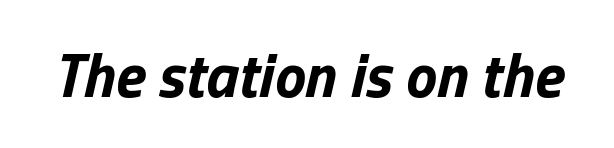
Every character sits at an angle, as italics do. Has an underline been added? It has not. This sample uses plain, unmodified letter spacing. Looks like regular typesetting: each glyph gets only the width it needs. Plenty of ink on the page — the face is bold.
